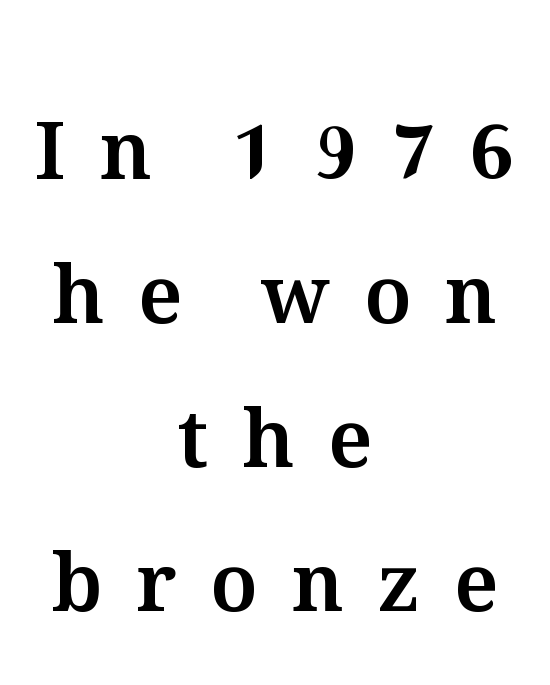
{"italic": "no", "width": "normal", "stroke_contrast": "medium", "x_height": "medium", "monospaced": "no", "underline": "no", "align": "center", "line_spacing_ratio": 1.8, "letter_spacing": "wide", "letter_spacing_em": 0.42, "glyph_px": 80}
